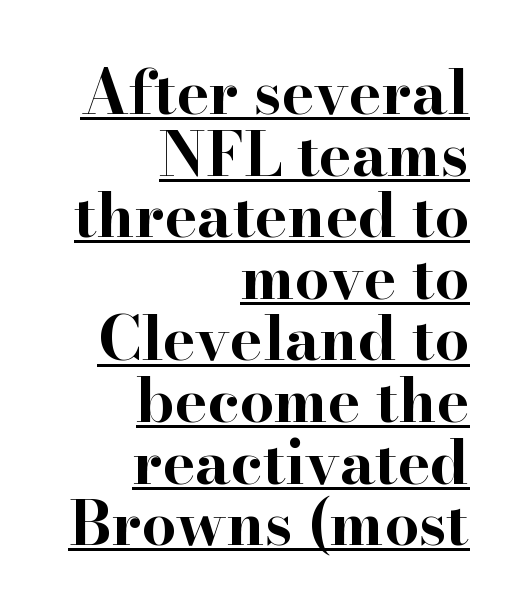
{"serif": "yes", "italic": "no", "bold": "yes", "weight": "bold", "width": "wide", "stroke_contrast": "high", "x_height": "small", "monospaced": "no", "underline": "yes", "align": "right", "line_spacing": "tight", "line_spacing_ratio": 1.01, "letter_spacing": "normal", "letter_spacing_em": 0.0, "glyph_px": 61}
